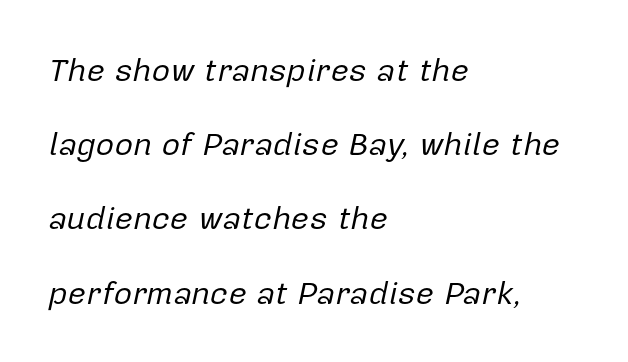
The image shows 32 px regular-weight type, italic (leaning right); set left-aligned, loose line spacing (2.32x), normal letter spacing, not underlined; low stroke contrast and a medium x-height.
